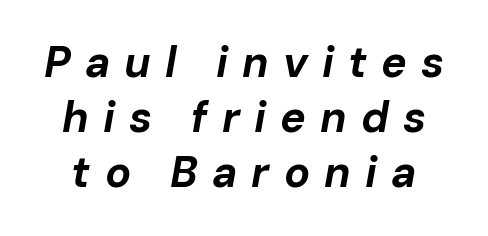
Q: Is the text bold? A: Yes.
Q: Is the text italic (slanted)? A: Yes, it leans right by about 10 degrees.
Q: Is the text underlined? A: No.
Q: Is the spacing between letters normal or unusually wide? A: Unusually wide.
Q: Is the spacing between lines tight, normal or loose? A: Normal.
Q: Width (condensed, normal, or wide)? A: Normal.
Q: Stroke contrast? A: Low.
Q: x-height? A: Medium.
Q: Monospaced? A: No.
